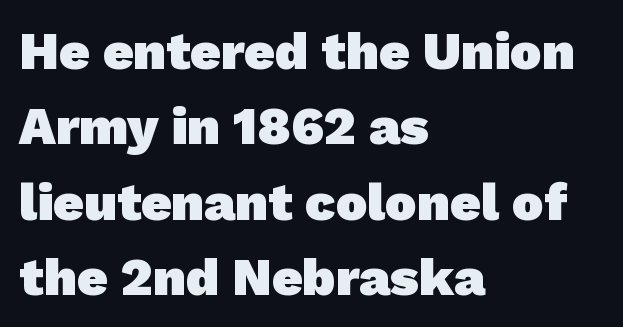
The image shows 53 px heavy sans-serif type; set left-aligned, normal line spacing (1.42x), normal letter spacing, not underlined; low stroke contrast and a medium x-height.
